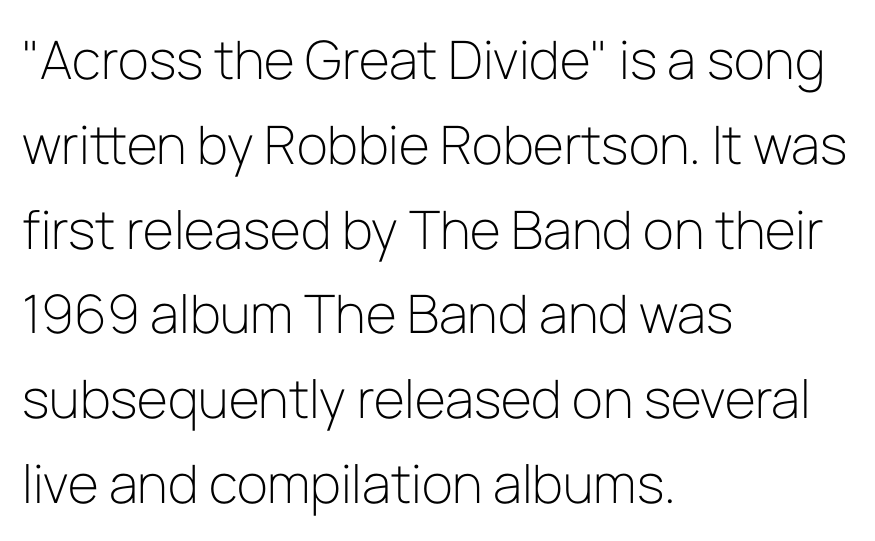
The leading is moderate, giving the passage an even texture. Leftover space on each line is placed entirely after the last word. The glyphs in this specimen are sans serif. The foot of each line stays bare and open. Is this a fixed-width face? No — the glyphs have proportional, varying widths.
